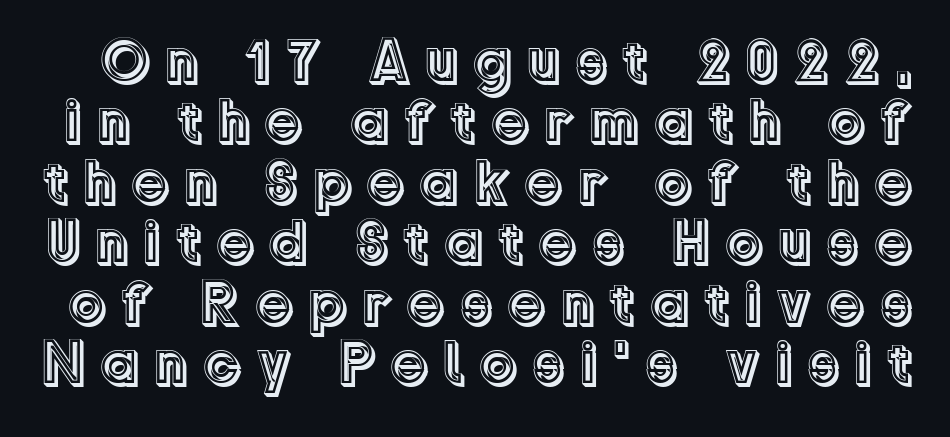
The image shows 61 px text type, upright; set tight line spacing (0.99x), unusually wide letter spacing (+0.23 em), not underlined; a medium x-height.
